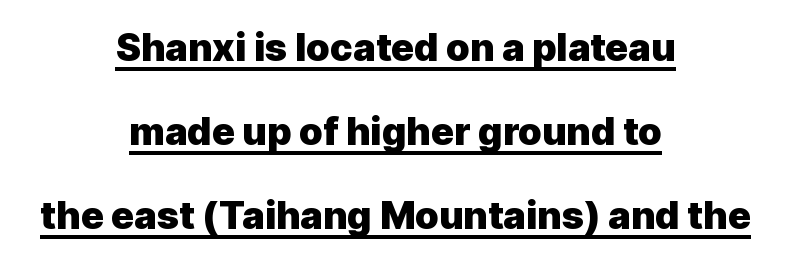
The image shows 38 px heavy sans-serif type, upright; set centered, loose line spacing (2.21x), normal letter spacing, underlined; a medium x-height.
